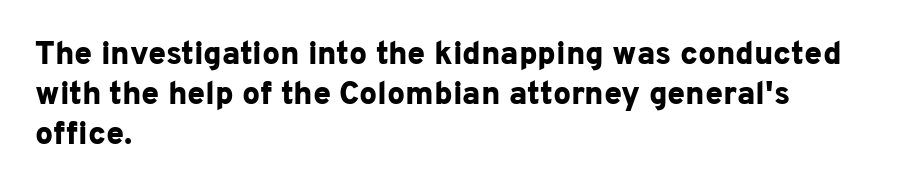
Q: Is the text bold? A: Yes.
Q: Is the text italic (slanted)? A: No, it is upright.
Q: Is the typeface a serif or a sans-serif typeface? A: Sans-serif.
Q: Is the text underlined? A: No.
Q: How is the paragraph aligned? A: Left-aligned.
Q: Is the spacing between letters normal or unusually wide? A: Normal.
Q: Is the spacing between lines tight, normal or loose? A: Normal.
Q: Width (condensed, normal, or wide)? A: Normal.
Q: Stroke contrast? A: Low.
Q: x-height? A: Medium.
Q: Monospaced? A: No.
